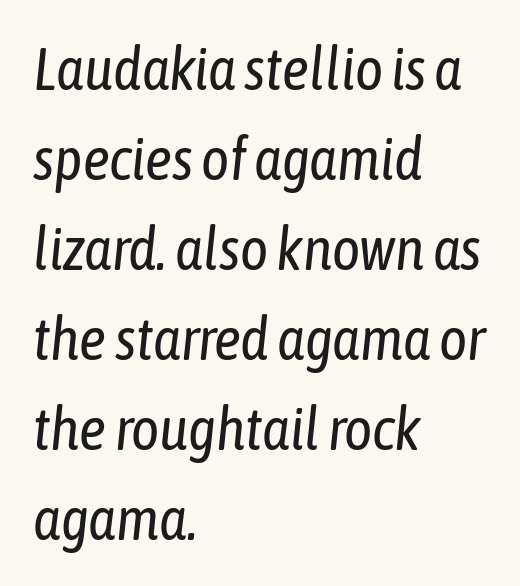
The passage shown is not bold in any degree. Typeset ragged right — the left edge is the straight one. You could call the tracking neutral — neither tight nor loose. The lettering tilts uniformly, giving the passage an italic look.
